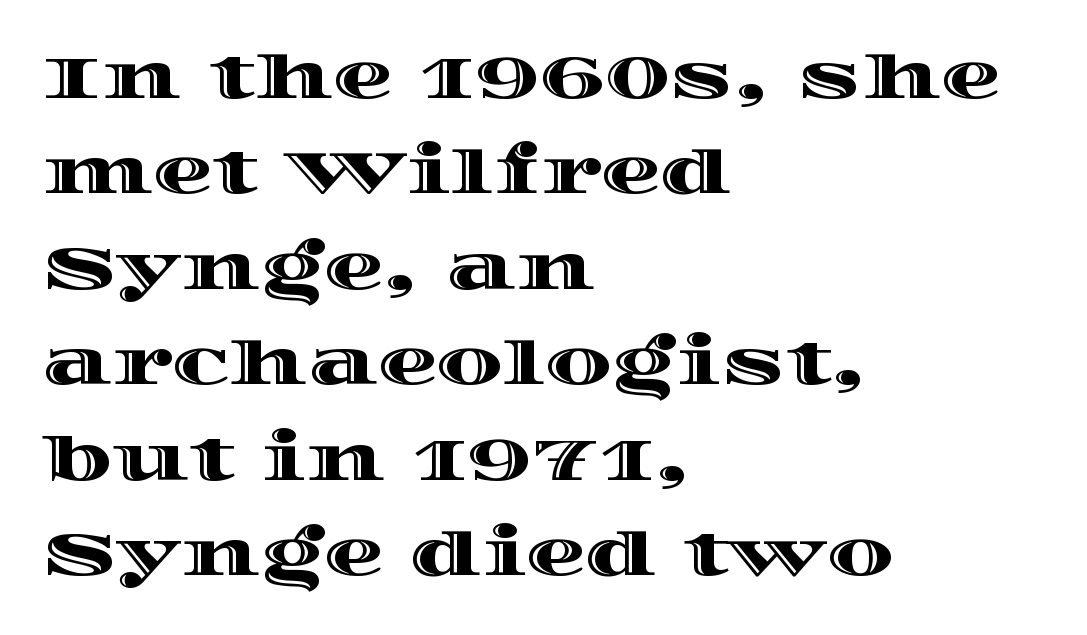
The specimen reads as upright at a glance. No word sits above an underline. Whoever set this chose a conventional vertical rhythm. Each letter keeps its own natural width here, so spacing adapts to shape. Spacing between characters is what you'd get straight out of the box. The typesetter chose a ragged-right arrangement here.
